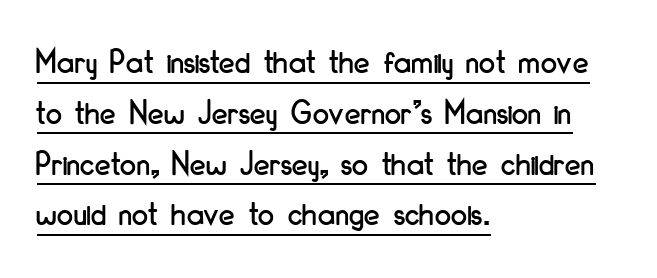
{"serif": "no", "italic": "no", "width": "condensed", "stroke_contrast": "low", "x_height": "small", "monospaced": "no", "underline": "yes", "align": "left", "line_spacing": "normal", "line_spacing_ratio": 1.41, "letter_spacing": "normal", "letter_spacing_em": 0.0, "glyph_px": 36}
